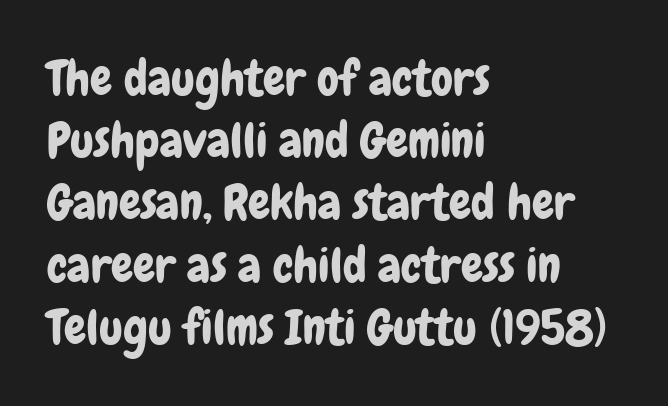
Q: Is the text italic (slanted)? A: No, it is upright.
Q: Is the typeface a serif or a sans-serif typeface? A: Sans-serif.
Q: Is the text underlined? A: No.
Q: How is the paragraph aligned? A: Left-aligned.
Q: Is the spacing between letters normal or unusually wide? A: Normal.
Q: Is the spacing between lines tight, normal or loose? A: Normal.
Q: Width (condensed, normal, or wide)? A: Condensed.
Q: Stroke contrast? A: Low.
Q: x-height? A: Medium.
Q: Monospaced? A: No.
